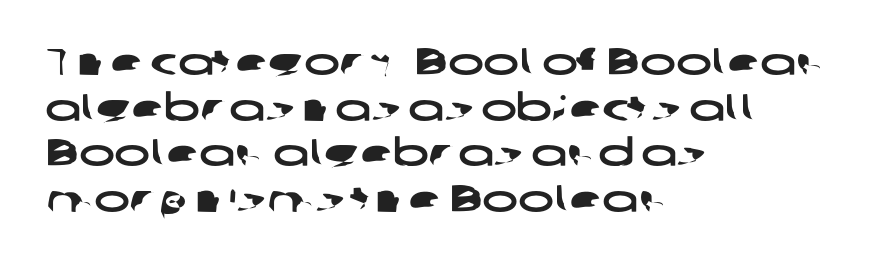
The image shows 38 px wide sans-serif type; set left-aligned, line spacing 1.2x, normal letter spacing, not underlined; low stroke contrast and a medium x-height.
